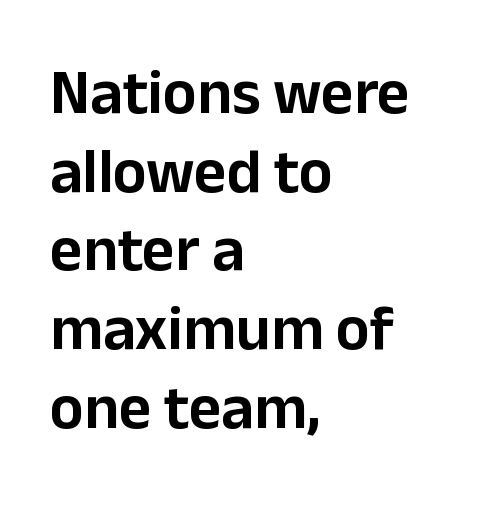
The image shows 63 px sans-serif type, upright; set left-aligned, normal line spacing (1.25x), normal letter spacing, not underlined; low stroke contrast and a medium x-height.
